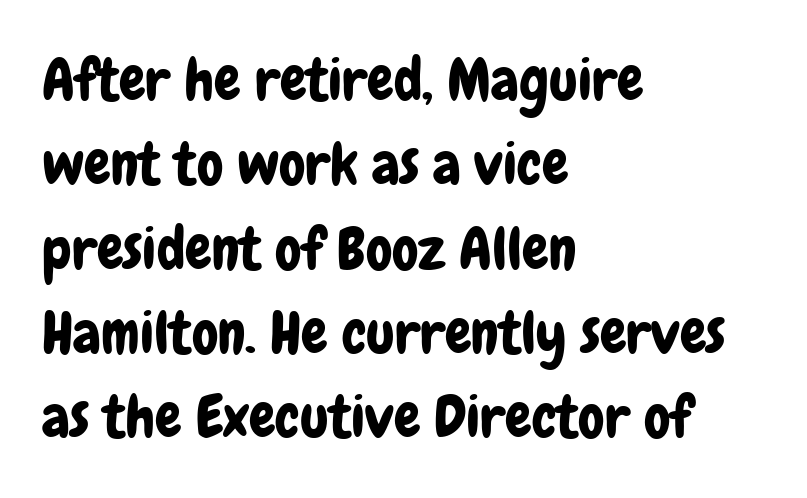
The image shows 59 px condensed sans-serif type, upright; set left-aligned, normal line spacing (1.43x), normal letter spacing, not underlined; low stroke contrast and a medium x-height.
